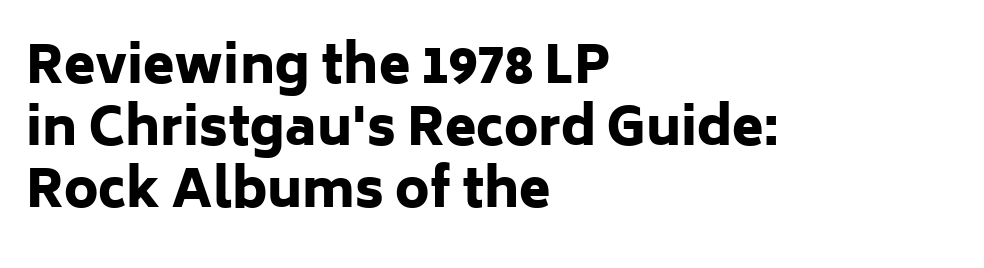
A full-strength bold gives these letters their thick strokes. Inter-character spacing is left at the font's built-in metrics. The face used here is proportionally spaced, like ordinary book or web type. Underline: absent. This is roman type, the default non-slanted kind. A sans-serif font was chosen for this passage.
